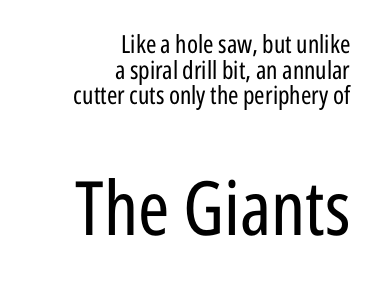
Reading down the block, your eye finds every line finishing at a fixed right position. Plain, unruled lines of type. Character widths vary here, with narrow letters taking less room than wide ones. Characters follow at the spacing the type designer built in. Serif or sans? Sans — the stroke terminals are bare. One glance says dense: line gaps are narrower than usual.
